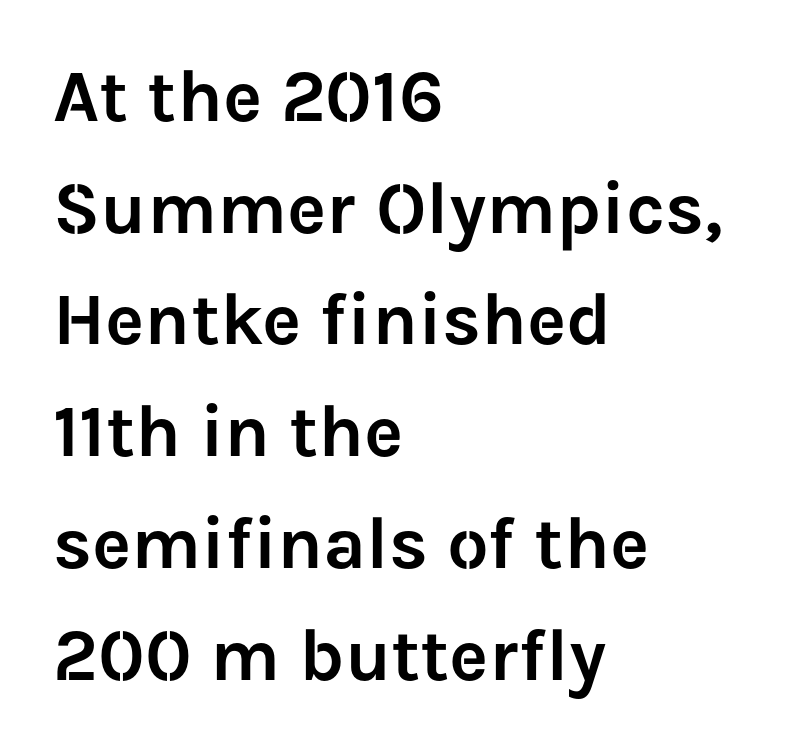
Q: Is the text italic (slanted)? A: No, it is upright.
Q: Is the typeface a serif or a sans-serif typeface? A: Sans-serif.
Q: Is the text underlined? A: No.
Q: How is the paragraph aligned? A: Left-aligned.
Q: Is the spacing between letters normal or unusually wide? A: Normal.
Q: Is the spacing between lines tight, normal or loose? A: Normal.
Q: Width (condensed, normal, or wide)? A: Normal.
Q: Stroke contrast? A: Low.
Q: x-height? A: Medium.
Q: Monospaced? A: No.
